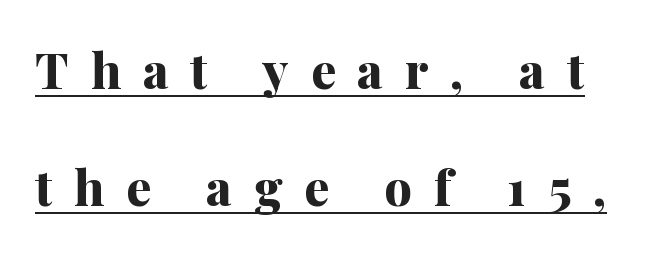
The image shows 49 px bold serif type, upright; set loose line spacing (2.39x), unusually wide letter spacing (+0.45 em), underlined; medium stroke contrast and a medium x-height.
